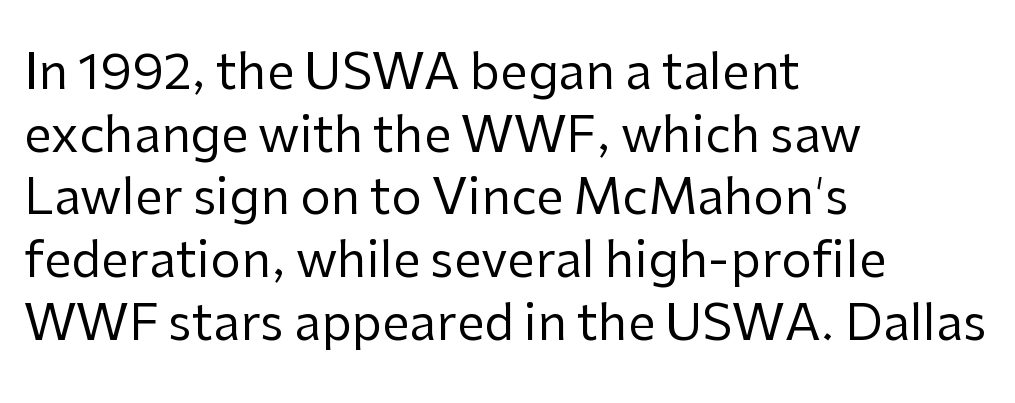
{"serif": "no", "italic": "no", "bold": "no", "weight": "regular", "width": "normal", "stroke_contrast": "low", "x_height": "medium", "monospaced": "no", "underline": "no", "align": "left", "line_spacing": "normal", "line_spacing_ratio": 1.28, "letter_spacing": "normal", "letter_spacing_em": 0.0, "glyph_px": 49}
